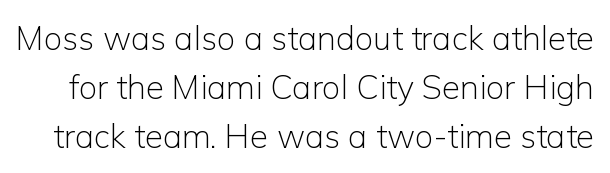
The lettering stays uniformly vertical, giving the passage a roman look. Descenders are the only things crossing below the line. Stroke mass is kept to a normal reading level or below. Serifs: no, the terminals of the letterforms are clean.
